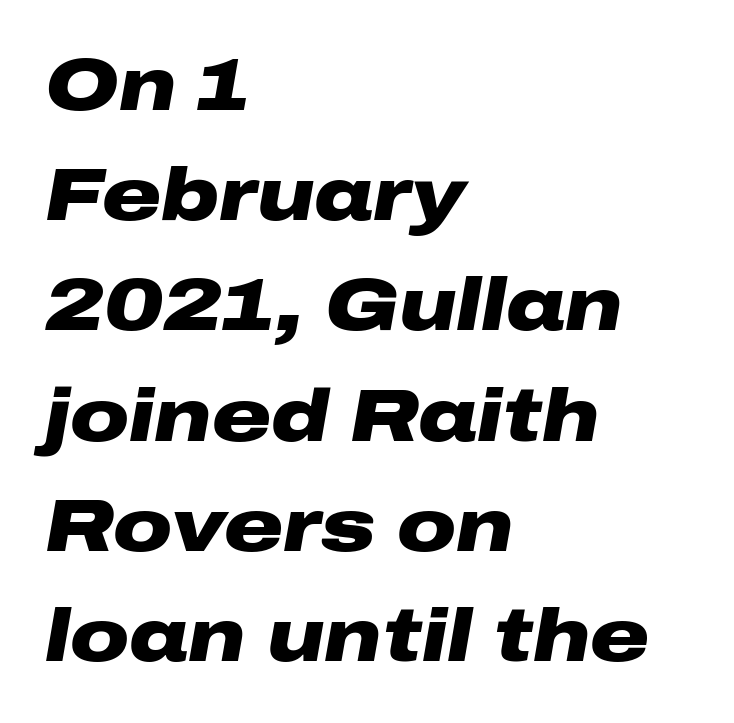
Q: Is the text bold? A: Yes.
Q: Is the text italic (slanted)? A: Yes, it leans right by about 10 degrees.
Q: Is the text underlined? A: No.
Q: How is the paragraph aligned? A: Left-aligned.
Q: Is the spacing between letters normal or unusually wide? A: Normal.
Q: Is the spacing between lines tight, normal or loose? A: Normal.
Q: Width (condensed, normal, or wide)? A: Wide.
Q: Stroke contrast? A: Low.
Q: x-height? A: Medium.
Q: Monospaced? A: No.
